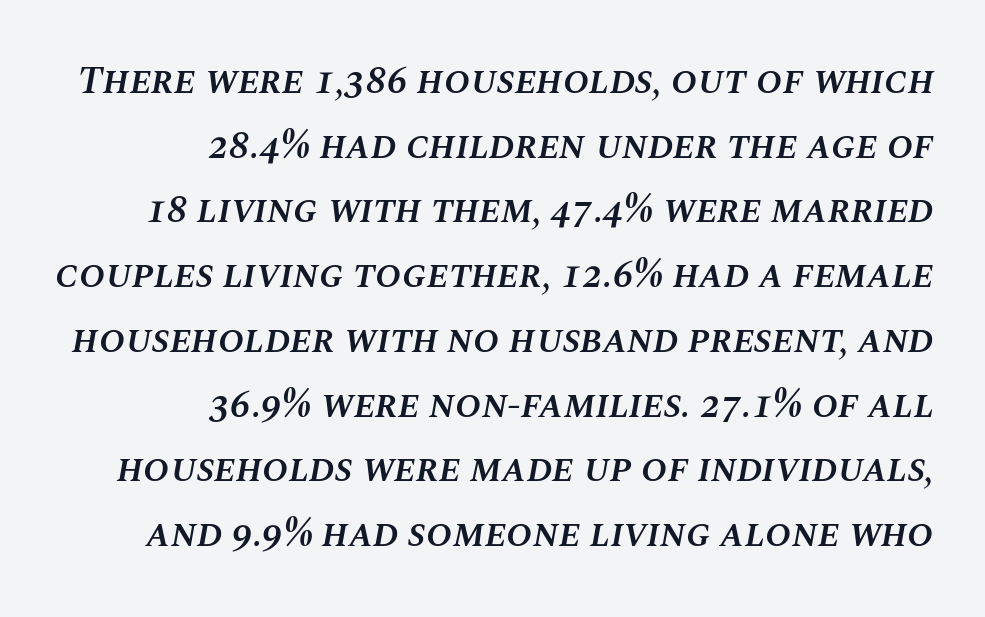
{"italic": "yes", "lean": "right", "slant_degrees": 10, "bold": "semi", "weight": "semibold", "width": "normal", "stroke_contrast": "medium", "x_height": "large", "monospaced": "no", "underline": "no", "align": "right", "line_spacing": "normal", "line_spacing_ratio": 1.66, "letter_spacing": "normal", "letter_spacing_em": 0.0, "glyph_px": 39}
